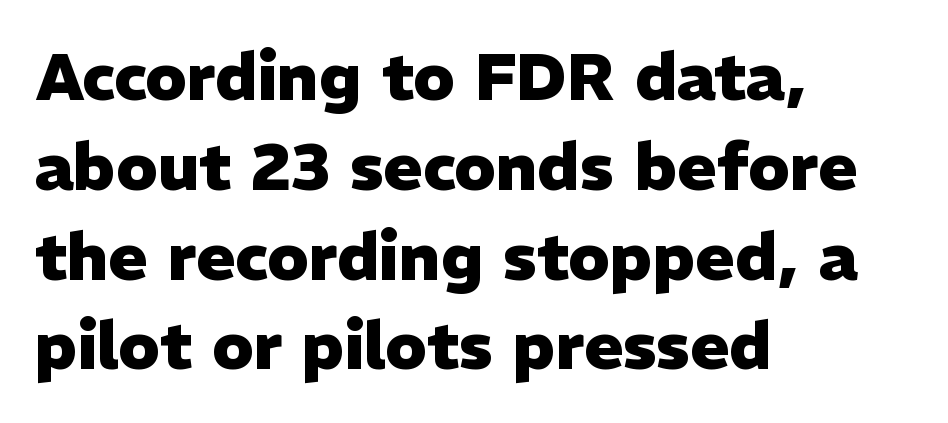
The image shows 66 px heavy sans-serif type, upright; set left-aligned, normal line spacing (1.36x), normal letter spacing, not underlined; low stroke contrast and a medium x-height.
